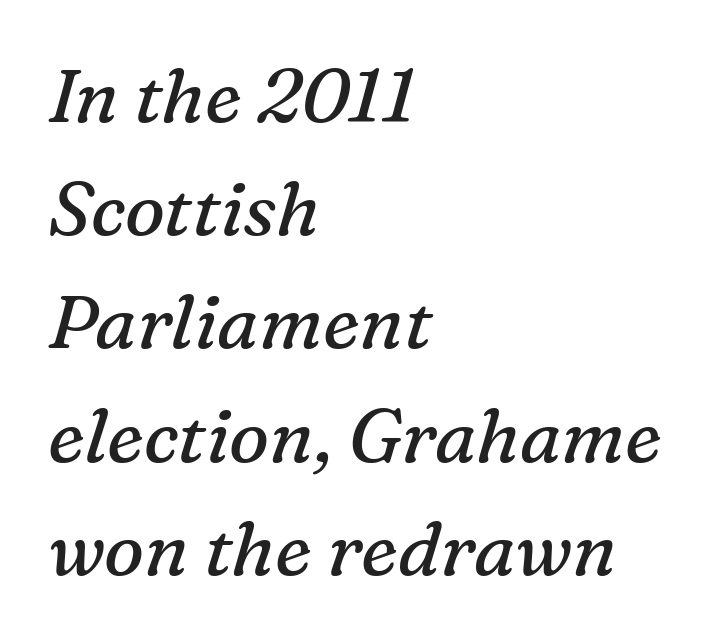
Q: Is the text bold? A: No.
Q: Is the text italic (slanted)? A: Yes, it leans right by about 16 degrees.
Q: Is the typeface a serif or a sans-serif typeface? A: Serif.
Q: Is the text underlined? A: No.
Q: How is the paragraph aligned? A: Left-aligned.
Q: Is the spacing between letters normal or unusually wide? A: Normal.
Q: Is the spacing between lines tight, normal or loose? A: Normal.
Q: Width (condensed, normal, or wide)? A: Normal.
Q: Stroke contrast? A: Medium.
Q: x-height? A: Medium.
Q: Monospaced? A: No.
